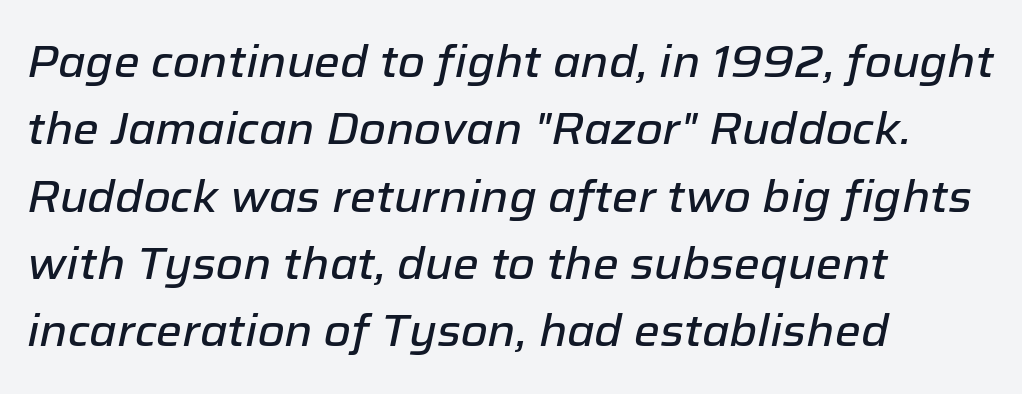
Q: Is the text italic (slanted)? A: Yes, it leans right by about 12 degrees.
Q: Is the text underlined? A: No.
Q: How is the paragraph aligned? A: Left-aligned.
Q: Is the spacing between letters normal or unusually wide? A: Normal.
Q: Is the spacing between lines tight, normal or loose? A: Normal.
Q: Width (condensed, normal, or wide)? A: Normal.
Q: Stroke contrast? A: Low.
Q: x-height? A: Medium.
Q: Monospaced? A: No.
